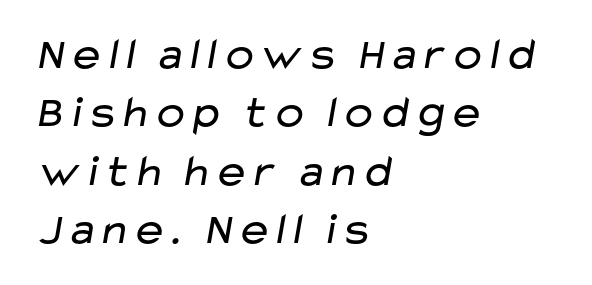
Looks like regular typesetting: each glyph gets only the width it needs. Note: no serifs on the glyphs. In CSS terms this would be text-align: left. No word sits above an underline.
